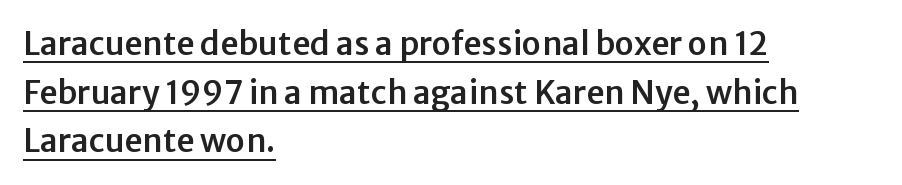
Q: Is the text italic (slanted)? A: No, it is upright.
Q: Is the typeface a serif or a sans-serif typeface? A: Sans-serif.
Q: Is the text underlined? A: Yes.
Q: How is the paragraph aligned? A: Left-aligned.
Q: Is the spacing between letters normal or unusually wide? A: Normal.
Q: Is the spacing between lines tight, normal or loose? A: Normal.
Q: Width (condensed, normal, or wide)? A: Normal.
Q: Stroke contrast? A: Low.
Q: x-height? A: Medium.
Q: Monospaced? A: No.
